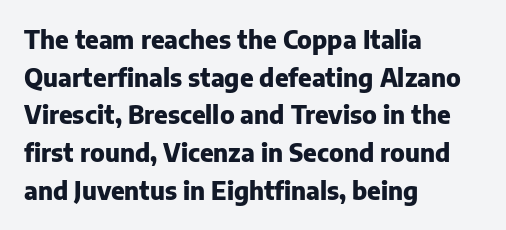
{"italic": "no", "bold": "yes", "underline": "no", "align": "left", "line_spacing": "normal", "line_spacing_ratio": 1.57, "letter_spacing": "normal", "letter_spacing_em": 0.0, "glyph_px": 24}
